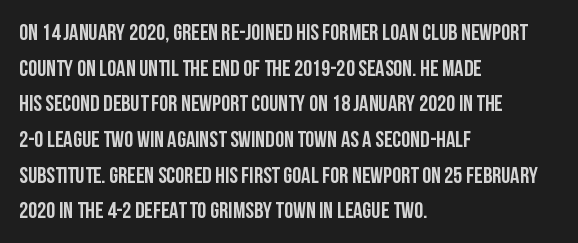
{"italic": "no", "underline": "no", "align": "left", "line_spacing": "normal", "line_spacing_ratio": 1.55, "letter_spacing": "normal", "letter_spacing_em": 0.0, "glyph_px": 23}
